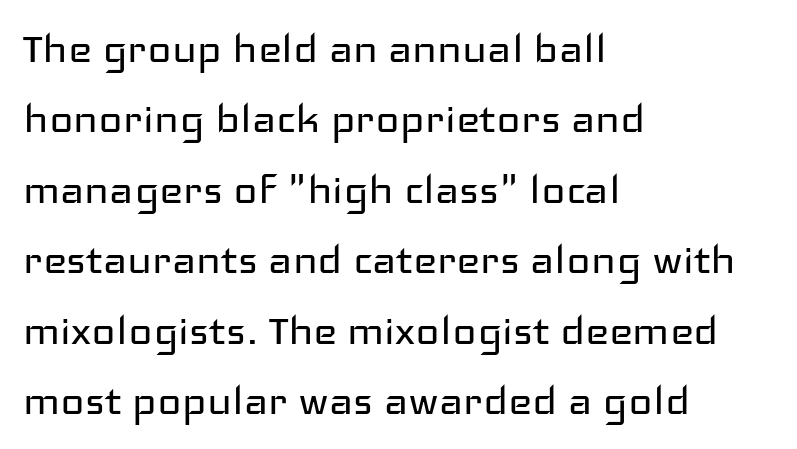
The image shows 51 px regular-weight, wide sans-serif type, upright; set left-aligned, normal line spacing (1.38x), normal letter spacing, not underlined; low stroke contrast and a medium x-height.
